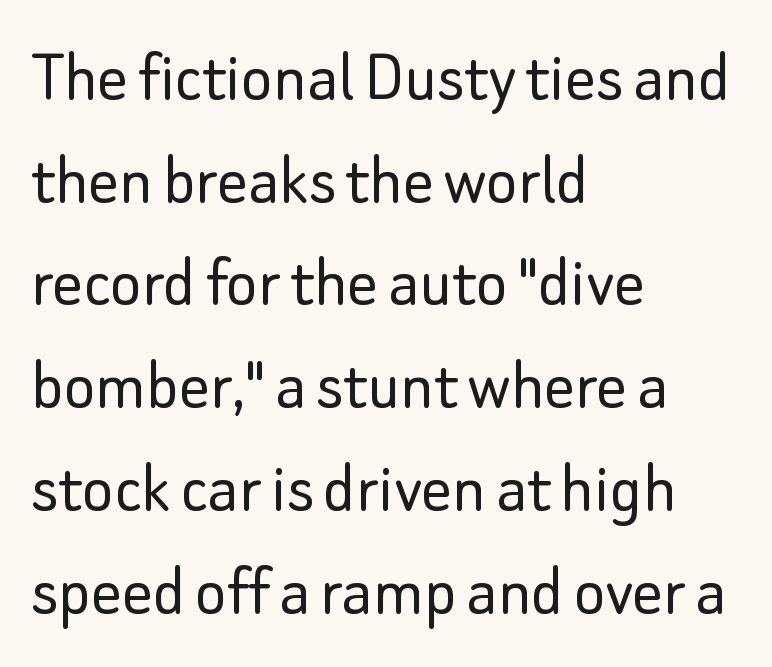
Descenders are the only things crossing below the line. Whoever set this chose a conventional vertical rhythm. Between one letter and the next there's only the usual sliver of space. Are there feet on the stems? There aren't — it's a sans. A classic flush-left, rag-right setting is used for this passage.
